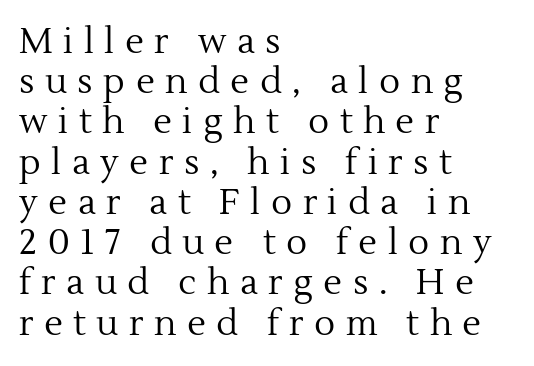
{"serif": "yes", "italic": "no", "bold": "no", "weight": "regular", "width": "normal", "x_height": "medium", "monospaced": "no", "underline": "no", "align": "left", "line_spacing": "tight", "line_spacing_ratio": 1.15, "letter_spacing": "wide", "letter_spacing_em": 0.3, "glyph_px": 35}
